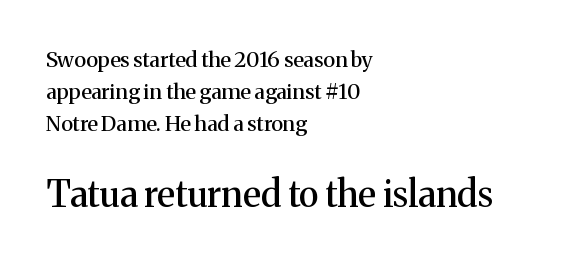
Short and long lines alike share a common starting point at left. No extra tracking has been applied to these lines. The face used here is seriffed, in the tradition of book romans. The strip under each line holds only bare page. These lines are rendered in a variable-pitch font. Honestly, the row spacing looks completely unremarkable.
